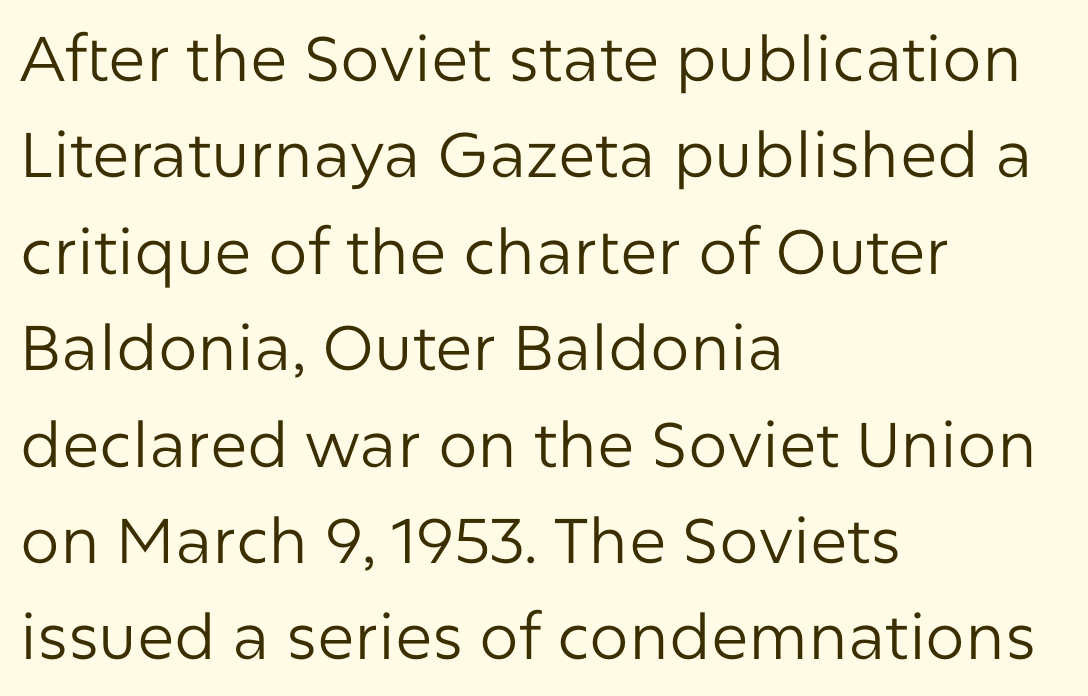
The image shows 63 px regular-weight sans-serif type, upright; set left-aligned, normal line spacing (1.53x), normal letter spacing, not underlined; low stroke contrast and a medium x-height.
